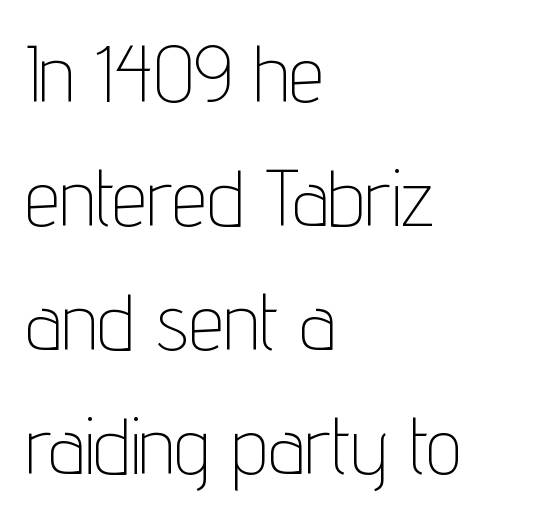
I'd call this a sans setting — the letters go barefoot. Stem width sits at or under what a default text font uses. The letterforms sit shoulder to shoulder at normal distance. Notice how the stems are strictly vertical — no italics here. Clear beneath every line of the passage. Vertically, the passage feels balanced, rows spaced as you'd expect.
